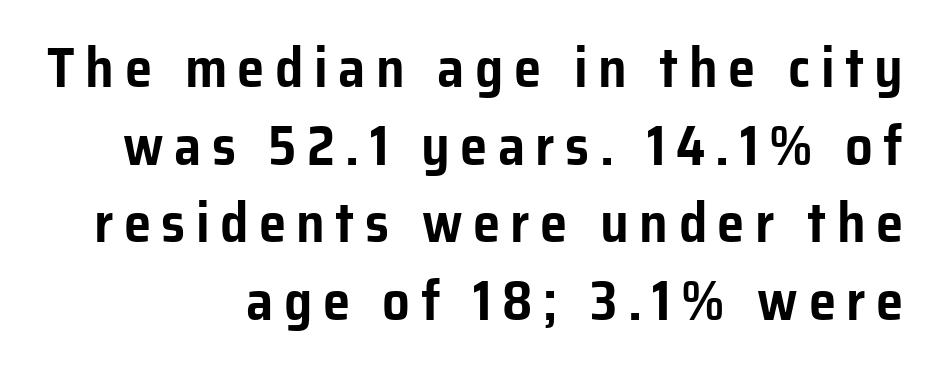
A typesetter would mark this as roman, not italic. Note the varied advance widths — an 'i' is clearly narrower than an 'm'. Rows of type keep a routine distance in the vertical direction. Serifs: no, the terminals of the letterforms are clean.
